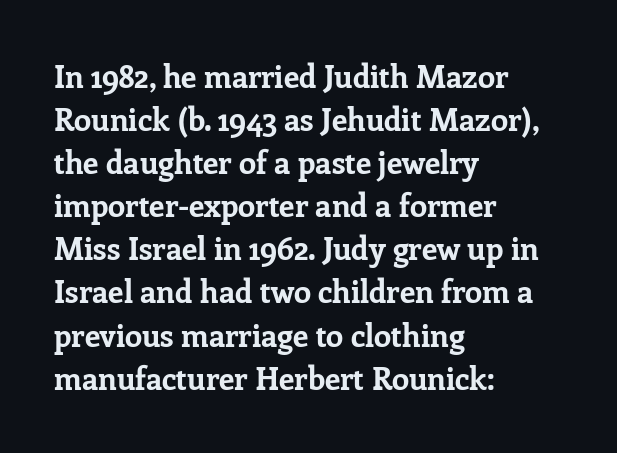
Q: Is the text bold? A: Yes.
Q: Is the text italic (slanted)? A: No, it is upright.
Q: Is the typeface a serif or a sans-serif typeface? A: Serif.
Q: Is the text underlined? A: No.
Q: How is the paragraph aligned? A: Left-aligned.
Q: Is the spacing between letters normal or unusually wide? A: Normal.
Q: Is the spacing between lines tight, normal or loose? A: Normal.
Q: Width (condensed, normal, or wide)? A: Normal.
Q: Stroke contrast? A: Low.
Q: x-height? A: Medium.
Q: Monospaced? A: No.
